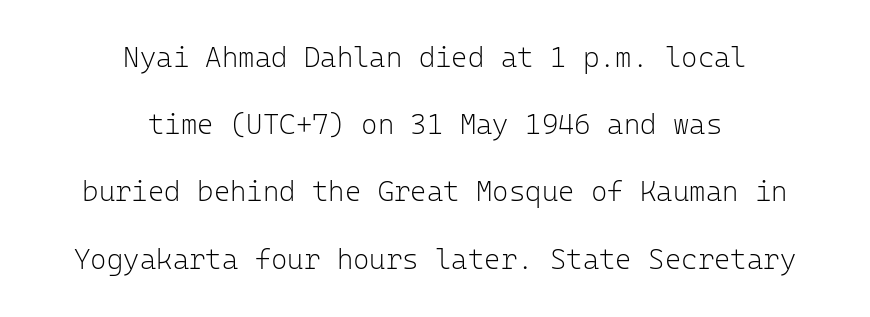
Q: Is the text bold? A: No.
Q: Is the text italic (slanted)? A: No, it is upright.
Q: Is the typeface a serif or a sans-serif typeface? A: Sans-serif.
Q: Is the text underlined? A: No.
Q: How is the paragraph aligned? A: Centered.
Q: Is the spacing between letters normal or unusually wide? A: Normal.
Q: Is the spacing between lines tight, normal or loose? A: Loose.
Q: Width (condensed, normal, or wide)? A: Normal.
Q: Stroke contrast? A: Low.
Q: x-height? A: Medium.
Q: Monospaced? A: Yes.
